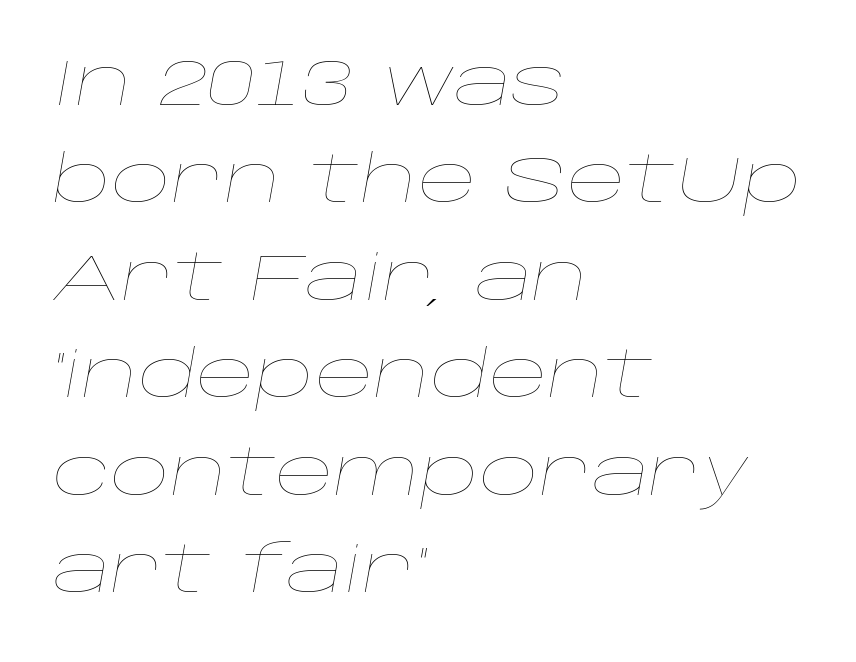
The image shows 65 px thin, wide type, italic (leaning right); set left-aligned, normal line spacing (1.5x), normal letter spacing, not underlined; low stroke contrast and a large x-height.
